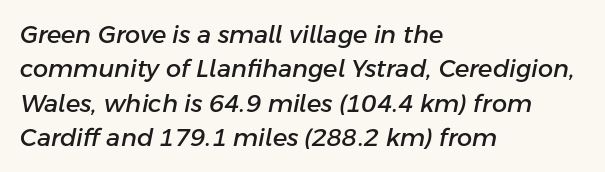
Q: Is the text italic (slanted)? A: Yes, it leans right by about 11 degrees.
Q: Is the text underlined? A: No.
Q: How is the paragraph aligned? A: Left-aligned.
Q: Is the spacing between letters normal or unusually wide? A: Normal.
Q: Is the spacing between lines tight, normal or loose? A: Normal.
